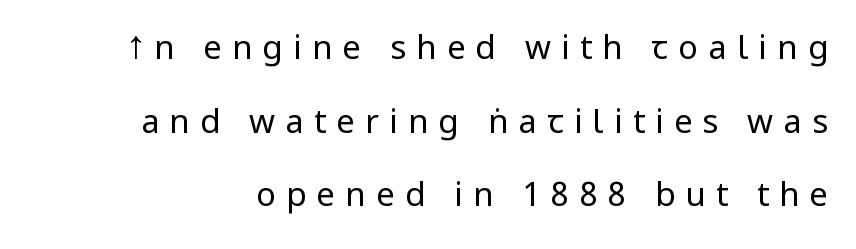
{"serif": "no", "italic": "no", "bold": "no", "weight": "regular", "width": "condensed", "stroke_contrast": "low", "x_height": "large", "monospaced": "no", "underline": "no", "line_spacing": "loose", "line_spacing_ratio": 2.23, "letter_spacing": "wide", "letter_spacing_em": 0.31, "glyph_px": 33}
